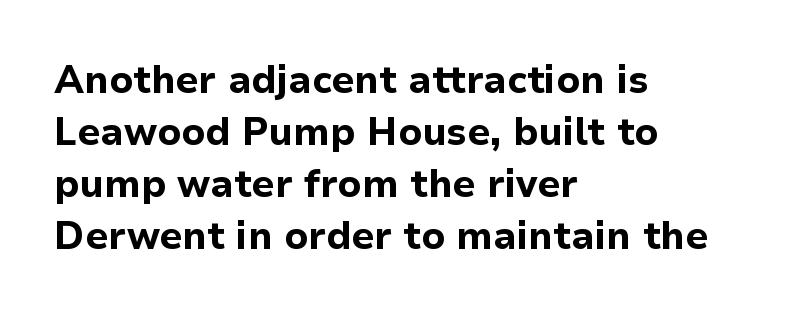
{"serif": "no", "italic": "no", "bold": "yes", "weight": "bold", "width": "normal", "stroke_contrast": "low", "x_height": "medium", "monospaced": "no", "underline": "no", "align": "left", "line_spacing": "normal", "line_spacing_ratio": 1.37, "letter_spacing": "normal", "letter_spacing_em": 0.0, "glyph_px": 38}
